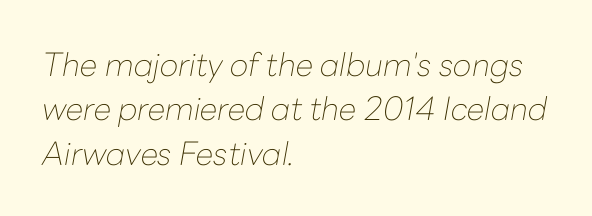
The image shows 32 px thin type, italic (leaning right); set left-aligned, normal line spacing (1.39x), normal letter spacing, not underlined; low stroke contrast and a medium x-height.
